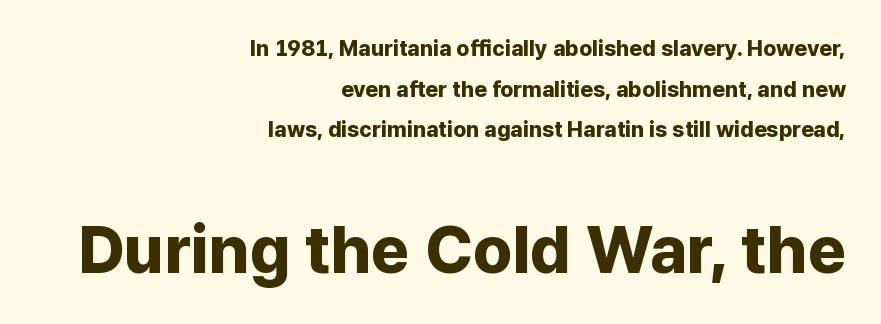
Q: Is the text bold? A: Yes.
Q: Is the text italic (slanted)? A: No, it is upright.
Q: Is the typeface a serif or a sans-serif typeface? A: Sans-serif.
Q: Is the text underlined? A: No.
Q: How is the paragraph aligned? A: Right-aligned.
Q: Is the spacing between letters normal or unusually wide? A: Normal.
Q: Which block of text is set in a larger size, the first (top) or the second (bottom)? A: The second (bottom) one.
Q: Width (condensed, normal, or wide)? A: Normal.
Q: Stroke contrast? A: Low.
Q: x-height? A: Medium.
Q: Monospaced? A: No.
